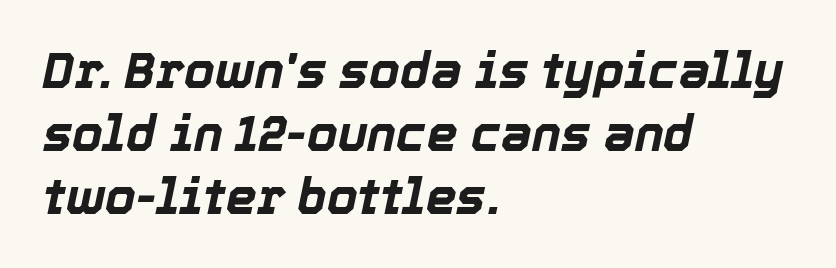
The image shows 49 px bold type, italic (leaning right); set left-aligned, normal line spacing (1.29x), normal letter spacing, not underlined; a medium x-height.
